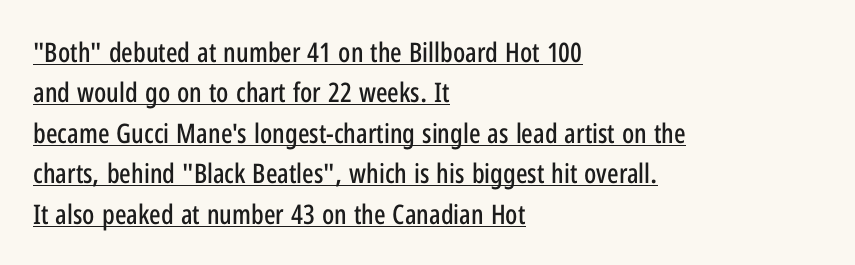
Q: Is the text italic (slanted)? A: No, it is upright.
Q: Is the text underlined? A: Yes.
Q: How is the paragraph aligned? A: Left-aligned.
Q: Is the spacing between letters normal or unusually wide? A: Normal.
Q: Is the spacing between lines tight, normal or loose? A: Normal.
